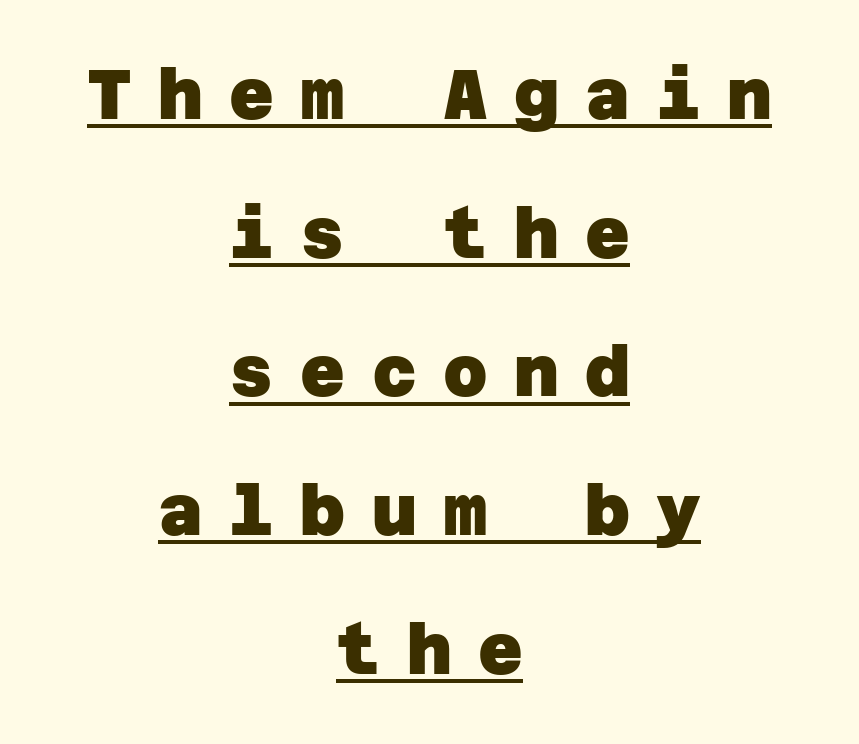
The image shows 69 px heavy sans-serif type; set centered, loose line spacing (2.01x), unusually wide letter spacing (+0.38 em), underlined; low stroke contrast and a large x-height.
